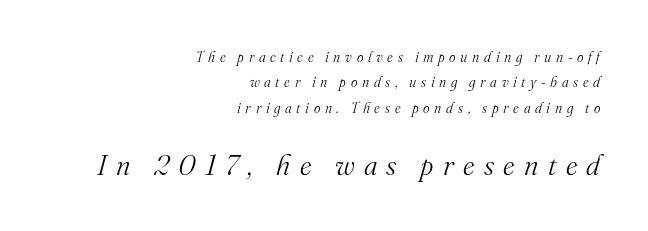
{"serif": "yes", "italic": "yes", "lean": "right", "slant_degrees": 16, "bold": "no", "weight": "light", "width": "normal", "stroke_contrast": "medium", "x_height": "small", "monospaced": "no", "underline": "no", "align": "right", "line_spacing_ratio": 1.82, "letter_spacing": "wide", "letter_spacing_em": 0.33, "larger_block": "second", "size_ratio": 2.0, "glyph_px": 28}
